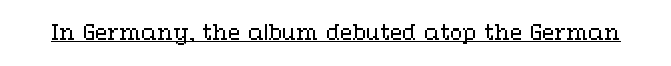
Q: Is the text bold? A: No.
Q: Is the text italic (slanted)? A: No, it is upright.
Q: Is the text underlined? A: Yes.
Q: Is the spacing between letters normal or unusually wide? A: Normal.
